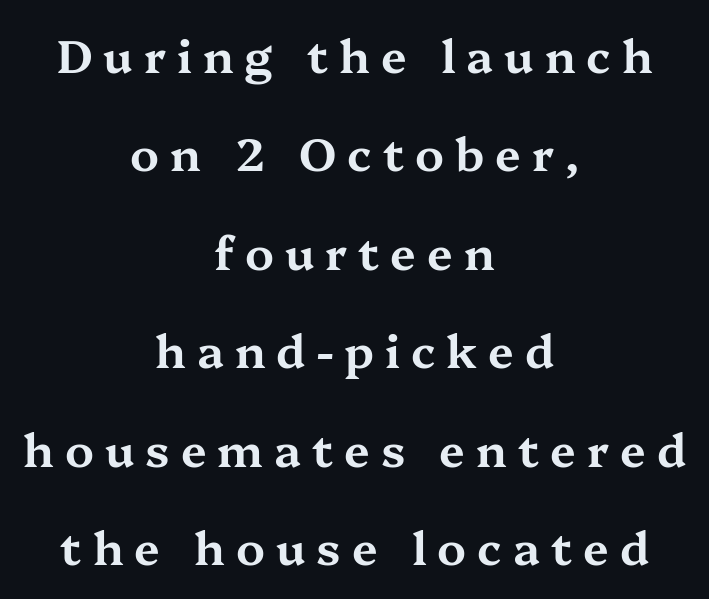
Q: Is the text italic (slanted)? A: No, it is upright.
Q: Is the typeface a serif or a sans-serif typeface? A: Serif.
Q: Is the text underlined? A: No.
Q: How is the paragraph aligned? A: Centered.
Q: Is the spacing between letters normal or unusually wide? A: Unusually wide.
Q: Is the spacing between lines tight, normal or loose? A: Loose.
Q: Width (condensed, normal, or wide)? A: Wide.
Q: Stroke contrast? A: Medium.
Q: x-height? A: Medium.
Q: Monospaced? A: No.
